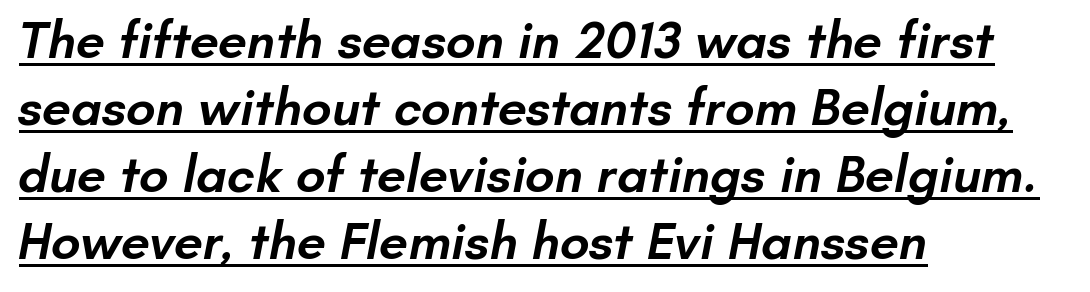
Q: Is the text bold? A: Semi-bold.
Q: Is the typeface a serif or a sans-serif typeface? A: Sans-serif.
Q: Is the text underlined? A: Yes.
Q: How is the paragraph aligned? A: Left-aligned.
Q: Is the spacing between letters normal or unusually wide? A: Normal.
Q: Is the spacing between lines tight, normal or loose? A: Normal.
Q: Width (condensed, normal, or wide)? A: Normal.
Q: Stroke contrast? A: Low.
Q: x-height? A: Small.
Q: Monospaced? A: No.
